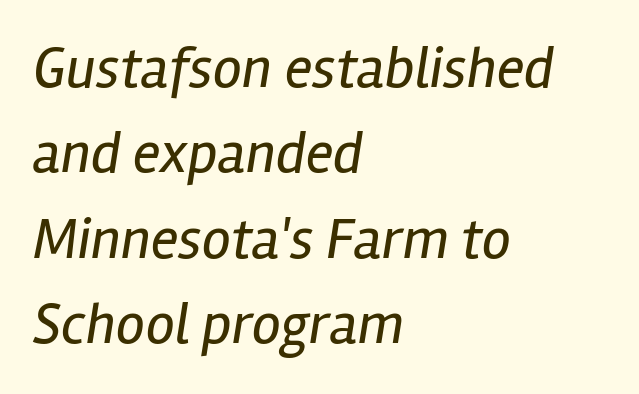
Is the type slanted? Yes — the strokes lean at a clear angle. Look at the tracking — it's just the regular setting, nothing added. Note the varied advance widths — an 'i' is clearly narrower than an 'm'. The lines sit at an ordinary, default distance from one another. The characters are drawn with everyday or finer stroke widths. Alignment: flush left.
